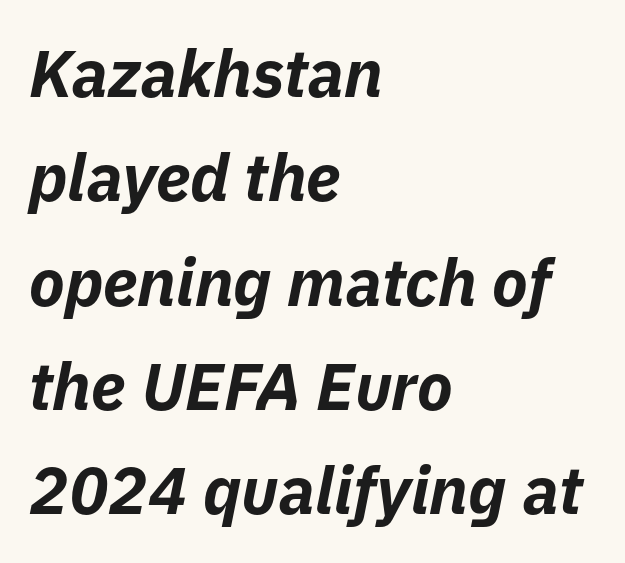
Tracking value appears to be zero — textbook default spacing. If you measured baseline to baseline, you'd find a middling distance. The font is running at its bold setting. Where is the straight margin? On the left. The lettering tilts uniformly, giving the passage an italic look.
